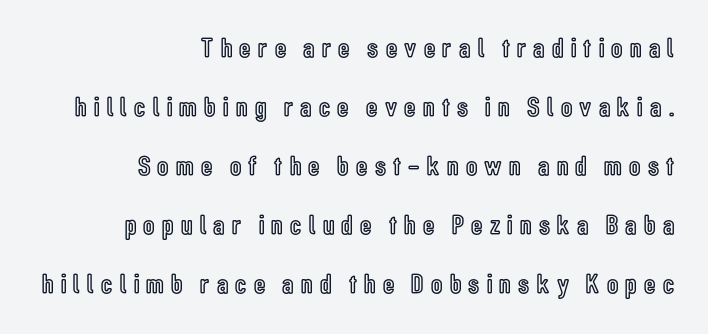
In terms of posture, this sample is upright. The words here are not underlined. The lines are spread far apart with generous leading. These lines are rendered in a variable-pitch font. The face used here is rendered with a markedly widened letterfit.
